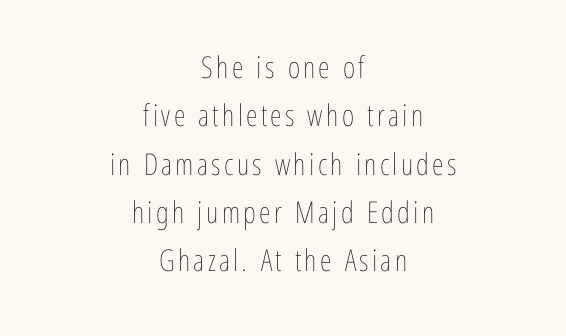
The image shows 30 px thin, condensed type, upright; set centered, normal line spacing (1.61x), not underlined; low stroke contrast and a medium x-height.
